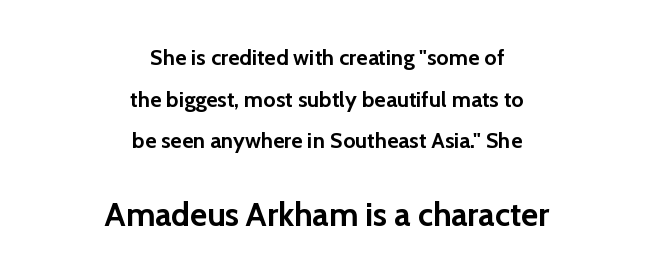
The image shows 33 px semibold sans-serif type, upright; set centered, line spacing 1.89x, normal letter spacing, not underlined; the second (bottom) block is 1.5x larger; low stroke contrast and a medium x-height.
